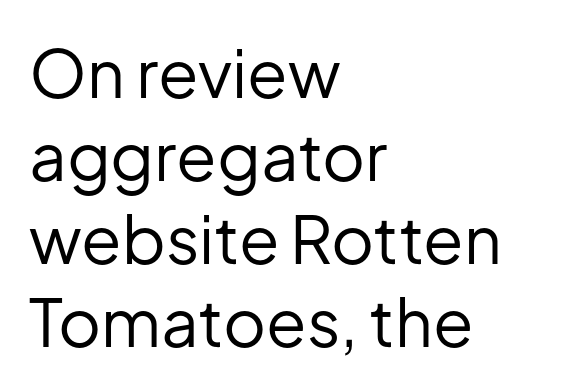
If you measured baseline to baseline, you'd find a middling distance. A classic flush-left, rag-right setting is used for this passage. Glyph-to-glyph distance matches everyday printed text. The specimen reads as upright at a glance. Grotesque or geometric, the face here clearly has no serifs. These lines are rendered in a variable-pitch font.
